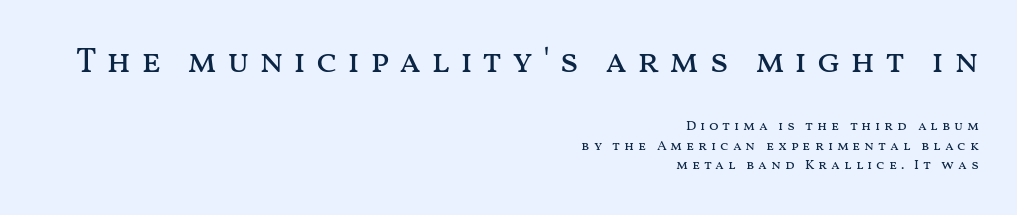
A normal amount of white space separates one row of letters from the next. Glyph-to-glyph distance is far greater than everyday printed text. In CSS terms this would be text-align: right. The composition opens big and finishes small.
